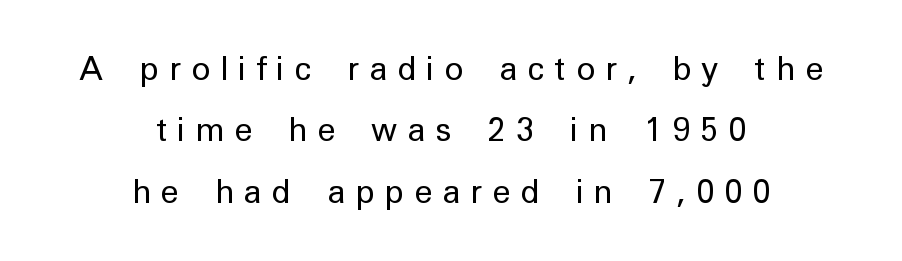
The image shows 32 px regular-weight sans-serif type, upright; set centered, loose line spacing (1.92x), unusually wide letter spacing (+0.31 em), not underlined; low stroke contrast and a medium x-height.
